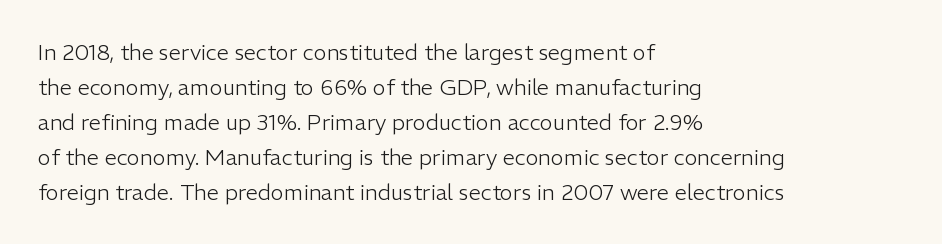
Every stem runs plumb, perpendicular to the baseline. Ink coverage per letter is moderate at most. Does extra space separate the letters? No, they use regular spacing. Line starts are locked; line ends wander. If you measured baseline to baseline, you'd find a middling distance.
